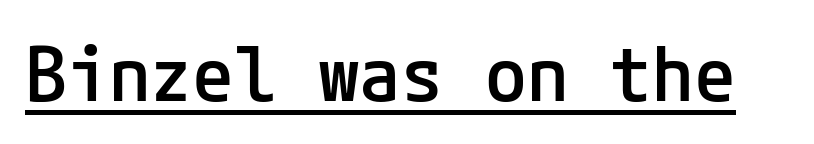
The image shows 76 px semibold sans-serif type, upright; set normal letter spacing, underlined; low stroke contrast and a medium x-height.
